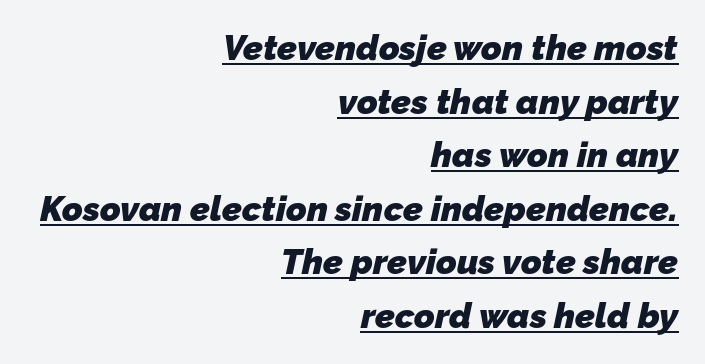
The image shows 35 px heavy sans-serif type; set right-aligned, normal line spacing (1.53x), normal letter spacing, underlined; low stroke contrast and a medium x-height.
